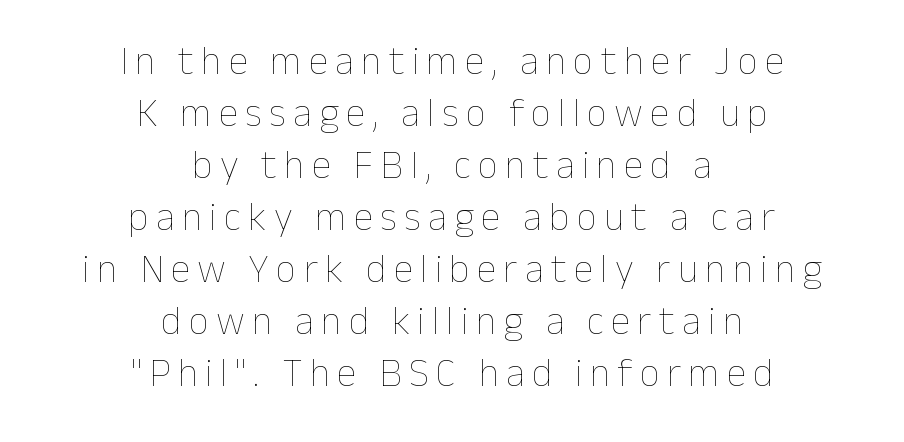
Q: Is the text bold? A: No.
Q: Is the text italic (slanted)? A: No, it is upright.
Q: Is the text underlined? A: No.
Q: How is the paragraph aligned? A: Centered.
Q: Is the spacing between lines tight, normal or loose? A: Normal.
Q: Width (condensed, normal, or wide)? A: Normal.
Q: Stroke contrast? A: Low.
Q: x-height? A: Medium.
Q: Monospaced? A: No.
